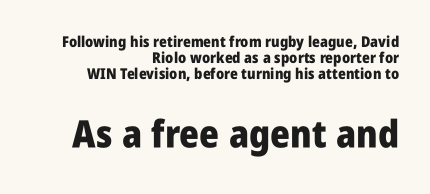
The image shows 38 px heavy, condensed sans-serif type, upright; set right-aligned, tight line spacing (1.06x), normal letter spacing, not underlined; the second (bottom) block is 2.53x larger; low stroke contrast and a large x-height.
